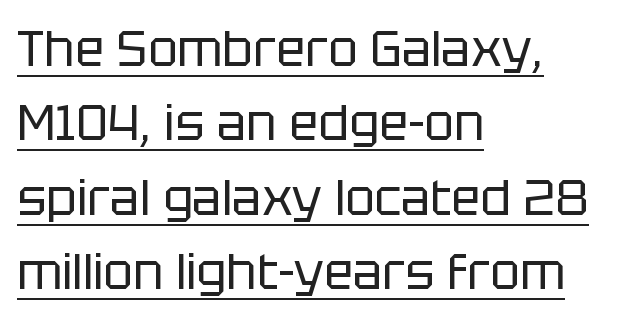
The image shows 49 px regular-weight sans-serif type, upright; set left-aligned, normal line spacing (1.52x), normal letter spacing, underlined; low stroke contrast and a large x-height.
